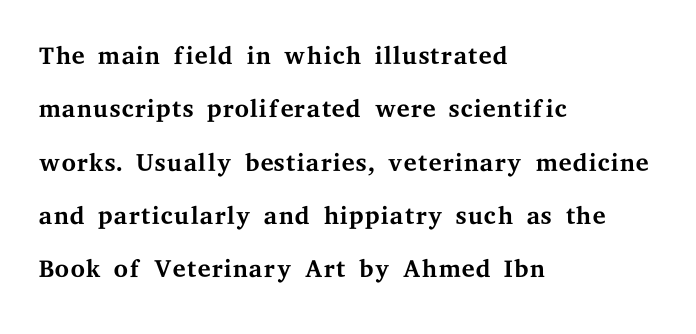
This is serif lettering, the kind often seen in printed books. Rows of type keep a routine distance in the vertical direction. Clear beneath every line of the passage. Stems here are at most as thick as an everyday book face. Alignment: flush left. The face used here is proportionally spaced, like ordinary book or web type.
